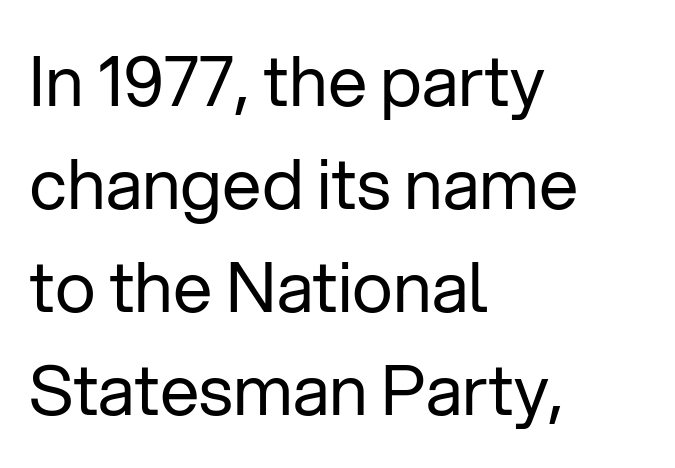
{"serif": "no", "italic": "no", "bold": "no", "weight": "regular", "width": "normal", "stroke_contrast": "low", "x_height": "medium", "monospaced": "no", "underline": "no", "align": "left", "line_spacing": "normal", "line_spacing_ratio": 1.47, "letter_spacing": "normal", "letter_spacing_em": 0.0, "glyph_px": 70}
